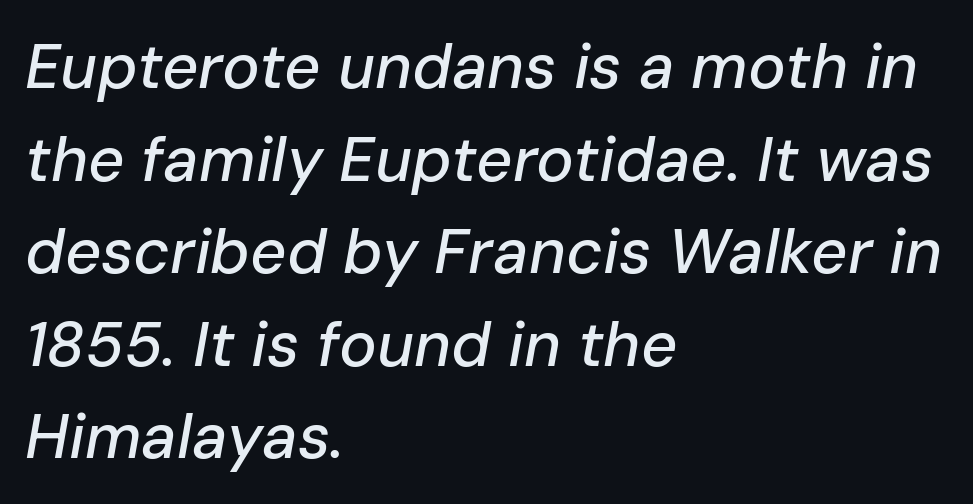
{"italic": "yes", "lean": "right", "slant_degrees": 10, "width": "normal", "stroke_contrast": "low", "x_height": "medium", "monospaced": "no", "underline": "no", "align": "left", "line_spacing": "normal", "line_spacing_ratio": 1.47, "letter_spacing": "normal", "letter_spacing_em": 0.0, "glyph_px": 63}
